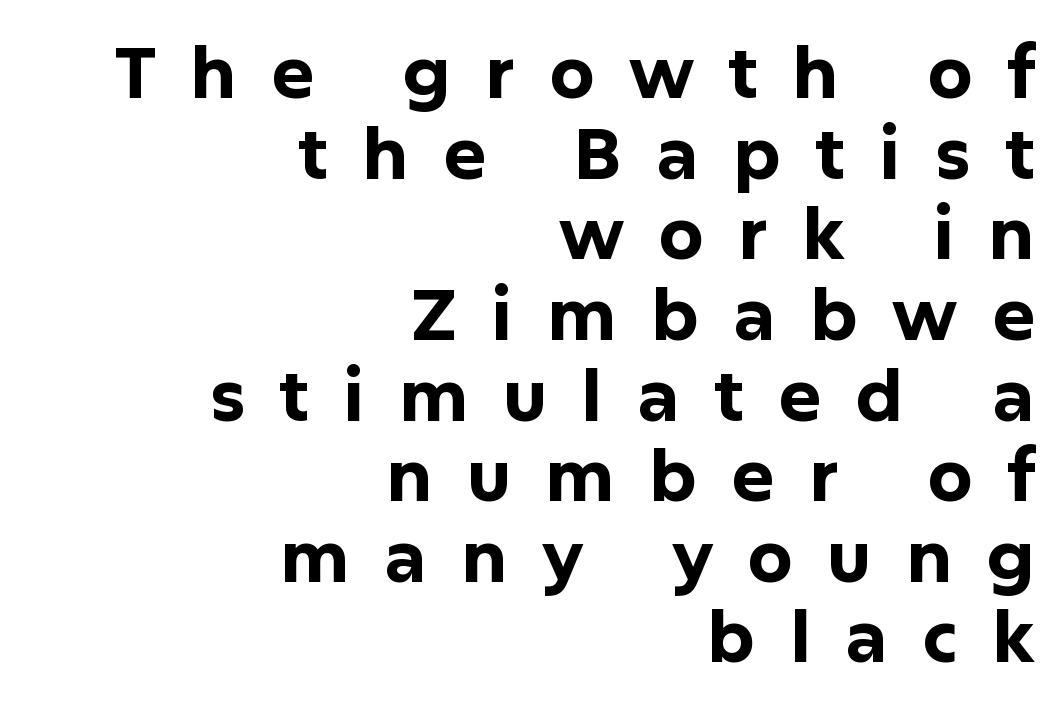
The image shows 72 px bold sans-serif type, upright; set right-aligned, tight line spacing (1.12x), unusually wide letter spacing (+0.47 em), not underlined; low stroke contrast and a medium x-height.
